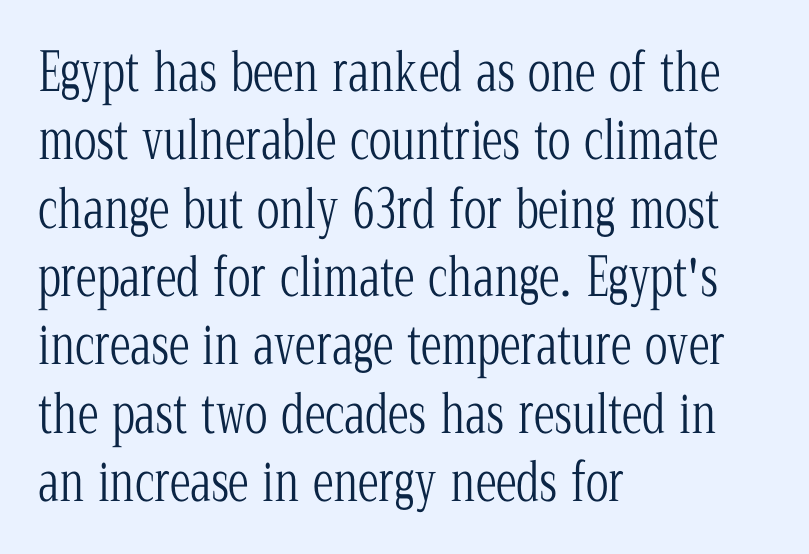
The image shows 53 px light, condensed serif type, upright; set left-aligned, normal line spacing (1.29x), normal letter spacing, not underlined; low stroke contrast and a medium x-height.
